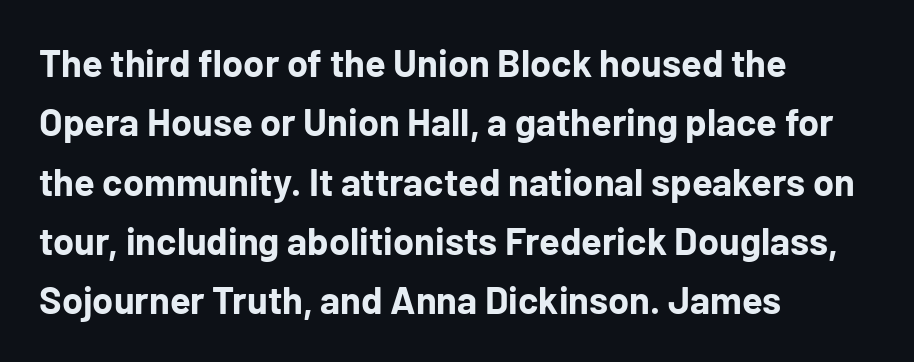
{"serif": "no", "italic": "no", "bold": "yes", "weight": "bold", "width": "normal", "stroke_contrast": "low", "x_height": "medium", "monospaced": "no", "underline": "no", "align": "left", "line_spacing": "normal", "line_spacing_ratio": 1.56, "letter_spacing": "normal", "letter_spacing_em": 0.0, "glyph_px": 38}
